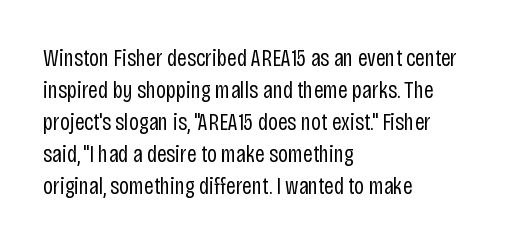
The image shows 24 px text type, upright; set left-aligned, normal line spacing (1.33x), normal letter spacing, not underlined.
